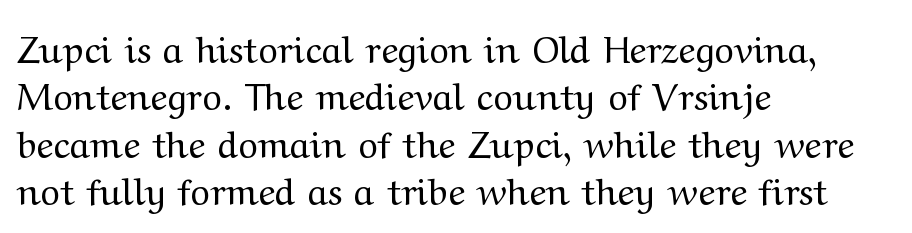
Q: Is the text bold? A: No.
Q: Is the text italic (slanted)? A: No, it is upright.
Q: Is the typeface a serif or a sans-serif typeface? A: Serif.
Q: Is the text underlined? A: No.
Q: How is the paragraph aligned? A: Left-aligned.
Q: Is the spacing between letters normal or unusually wide? A: Normal.
Q: Is the spacing between lines tight, normal or loose? A: Normal.
Q: Width (condensed, normal, or wide)? A: Wide.
Q: Stroke contrast? A: Medium.
Q: x-height? A: Medium.
Q: Monospaced? A: No.
